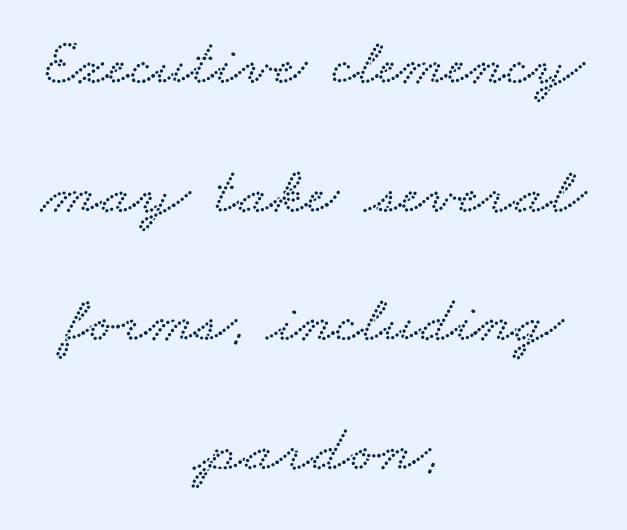
Q: Is the text underlined? A: No.
Q: How is the paragraph aligned? A: Centered.
Q: Is the spacing between letters normal or unusually wide? A: Normal.
Q: Is the spacing between lines tight, normal or loose? A: Loose.
Q: Width (condensed, normal, or wide)? A: Wide.
Q: Stroke contrast? A: Low.
Q: x-height? A: Small.
Q: Monospaced? A: No.
